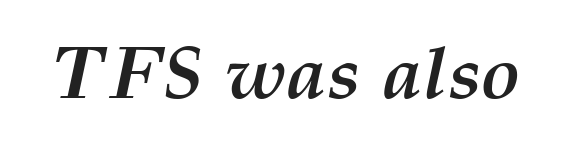
Q: Is the text bold? A: Yes.
Q: Is the text italic (slanted)? A: Yes, it leans right by about 12 degrees.
Q: Is the text underlined? A: No.
Q: Is the spacing between letters normal or unusually wide? A: Normal.
Q: Width (condensed, normal, or wide)? A: Normal.
Q: Stroke contrast? A: Medium.
Q: x-height? A: Medium.
Q: Monospaced? A: No.
